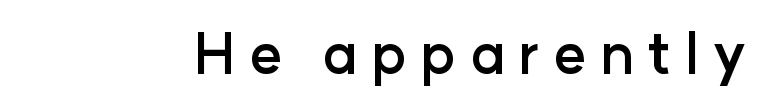
{"serif": "no", "italic": "no", "bold": "yes", "weight": "semibold", "width": "normal", "stroke_contrast": "low", "x_height": "medium", "monospaced": "no", "underline": "no", "letter_spacing": "wide", "letter_spacing_em": 0.25, "glyph_px": 55}
